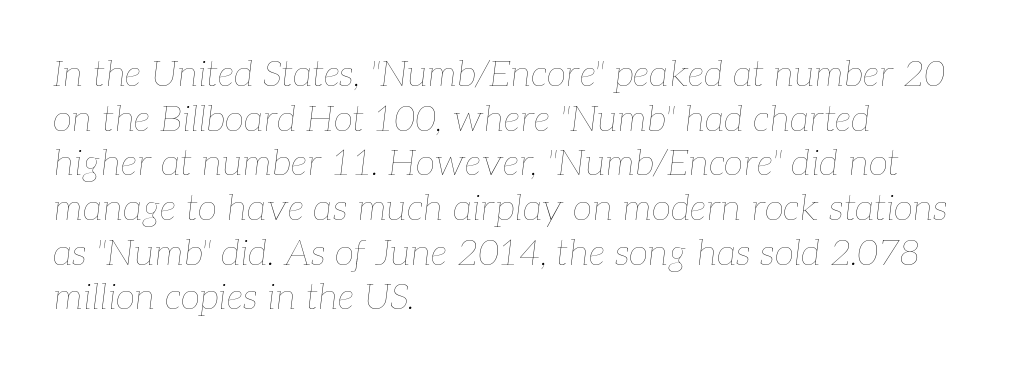
{"italic": "yes", "lean": "right", "slant_degrees": 7, "bold": "no", "weight": "thin", "width": "normal", "stroke_contrast": "low", "x_height": "medium", "monospaced": "no", "underline": "no", "align": "left", "line_spacing_ratio": 1.24, "letter_spacing": "normal", "letter_spacing_em": 0.0, "glyph_px": 36}
